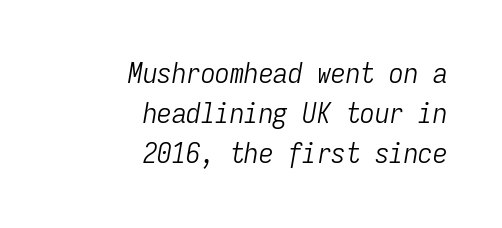
Spacing verdict: monospaced, one width for all characters. How are the letters spaced? Ordinarily, with no added tracking. The lines sit at an ordinary, default distance from one another. The words here are not underlined. The passage shown leans; its letterforms are oblique.
